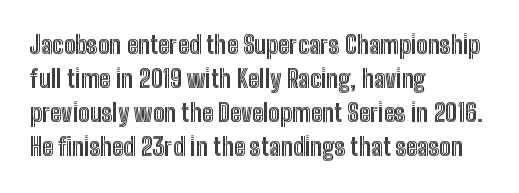
{"italic": "no", "underline": "no", "align": "left", "line_spacing": "normal", "line_spacing_ratio": 1.42, "letter_spacing": "normal", "letter_spacing_em": 0.0, "glyph_px": 24}
